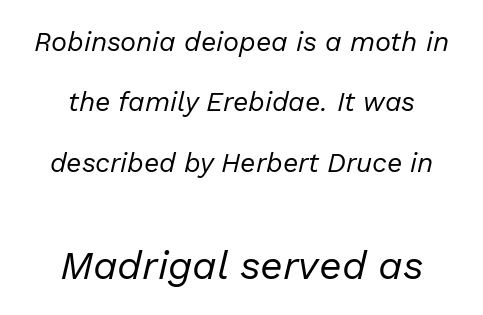
The image shows 40 px regular-weight type, italic (leaning right); set centered, loose line spacing (2.24x), normal letter spacing, not underlined; the second (bottom) block is 1.48x larger; low stroke contrast and a medium x-height.
